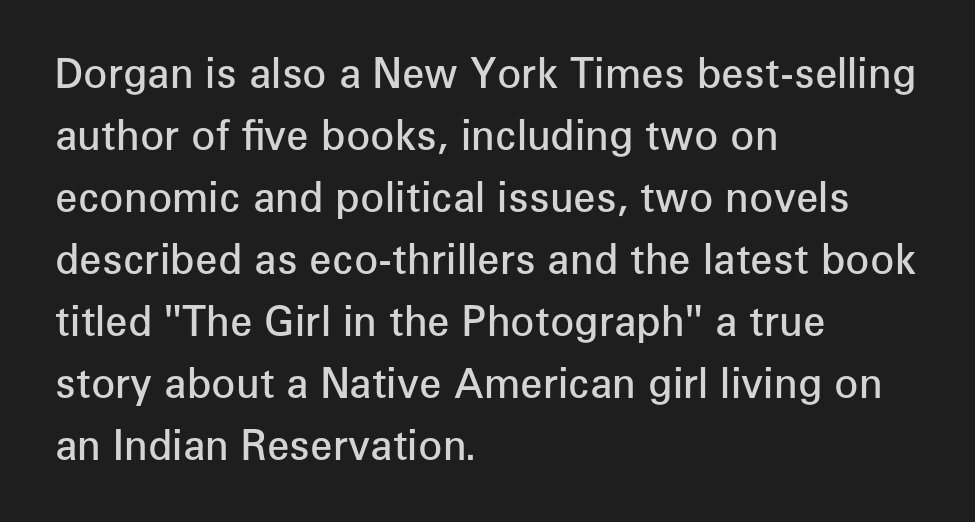
The image shows 40 px semibold sans-serif type, upright; set left-aligned, normal line spacing (1.55x), normal letter spacing, not underlined; low stroke contrast and a medium x-height.
